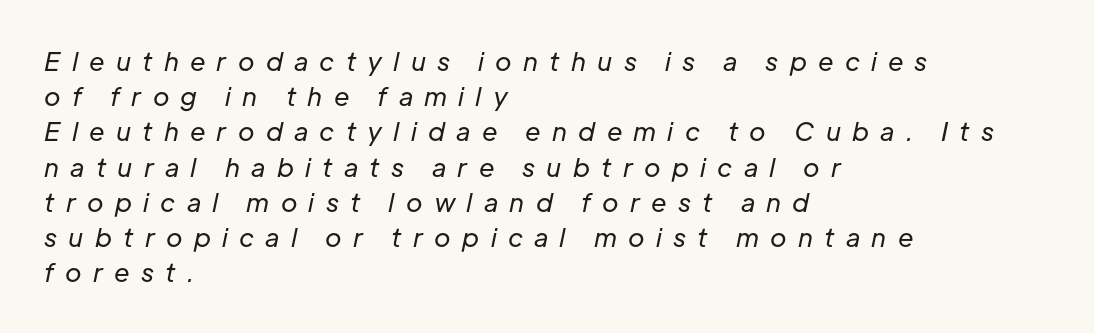
The gaps between neighbouring characters are conspicuously large. Successive baselines arrive at the customary interval. Compared with ordinary roman type, these characters are visibly tilted. The baseline area is clear. Short and long lines alike share a common starting point at left. Weight: not bold — regular or lighter.
